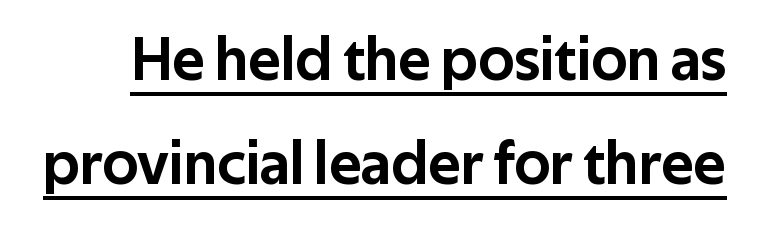
You can see a thin bar hugging the bottom of the glyphs. Italic? Not at all — the glyphs are vertical. A normal amount of white space separates one row of letters from the next. The tracking reads as untouched default to a designer's eye. The letters advance in unequal steps, a hallmark of proportional type.
